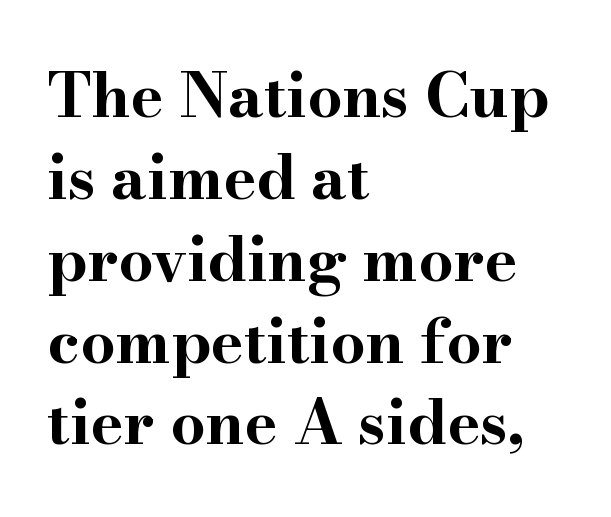
{"serif": "yes", "italic": "no", "bold": "yes", "weight": "bold", "width": "wide", "stroke_contrast": "high", "x_height": "small", "monospaced": "no", "underline": "no", "align": "left", "line_spacing": "normal", "line_spacing_ratio": 1.32, "letter_spacing": "normal", "letter_spacing_em": 0.0, "glyph_px": 62}
